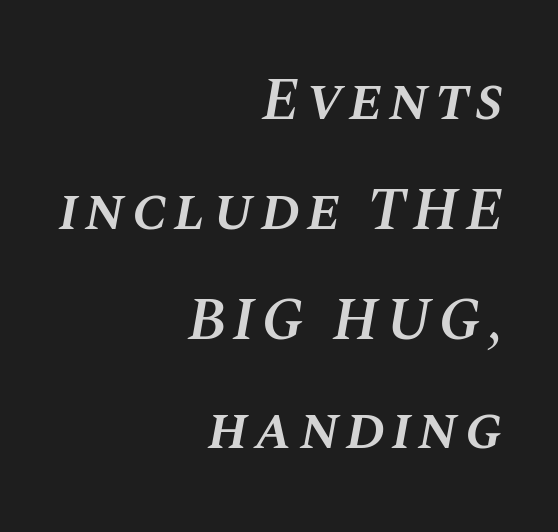
{"italic": "yes", "lean": "right", "slant_degrees": 10, "bold": "semi", "weight": "semibold", "width": "normal", "stroke_contrast": "medium", "x_height": "large", "monospaced": "no", "underline": "no", "align": "right", "line_spacing_ratio": 1.83, "glyph_px": 60}
